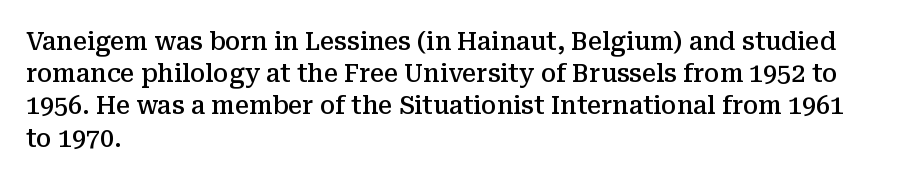
Q: Is the text bold? A: Semi-bold.
Q: Is the text italic (slanted)? A: No, it is upright.
Q: Is the text underlined? A: No.
Q: How is the paragraph aligned? A: Left-aligned.
Q: Is the spacing between letters normal or unusually wide? A: Normal.
Q: Is the spacing between lines tight, normal or loose? A: Normal.
